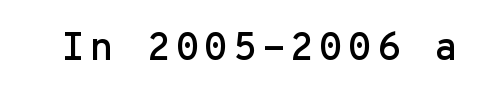
{"serif": "no", "italic": "no", "width": "normal", "stroke_contrast": "low", "x_height": "medium", "monospaced": "yes", "underline": "no", "glyph_px": 39}
